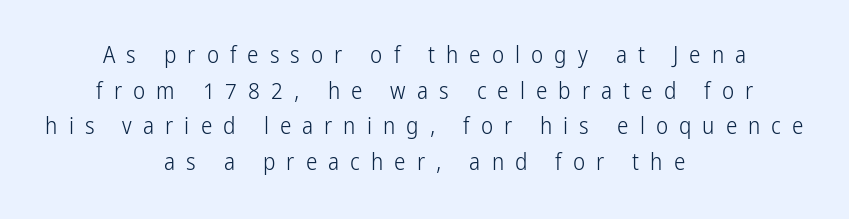
{"italic": "no", "bold": "no", "underline": "no", "align": "center", "line_spacing": "normal", "line_spacing_ratio": 1.55, "letter_spacing": "wide", "letter_spacing_em": 0.48, "glyph_px": 23}
